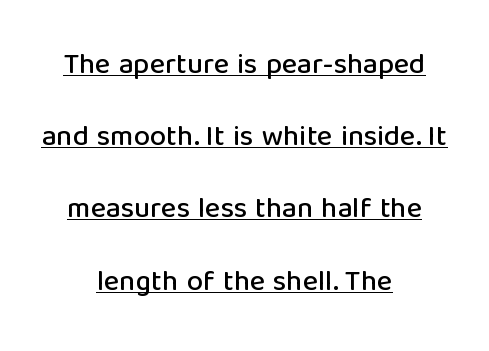
The image shows 29 px sans-serif type, upright; set centered, loose line spacing (2.49x), normal letter spacing, underlined; low stroke contrast and a medium x-height.
